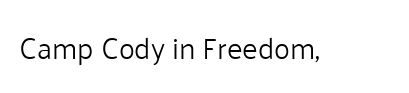
You can tell it's not italic because the verticals are truly vertical. Descender tails drop into unmarked territory. This is sans-serif lettering, the kind often seen on screens and signage. The passage shown is typed in a proportional face where columns would drift. Bold? No — there's no thickening of the strokes.
